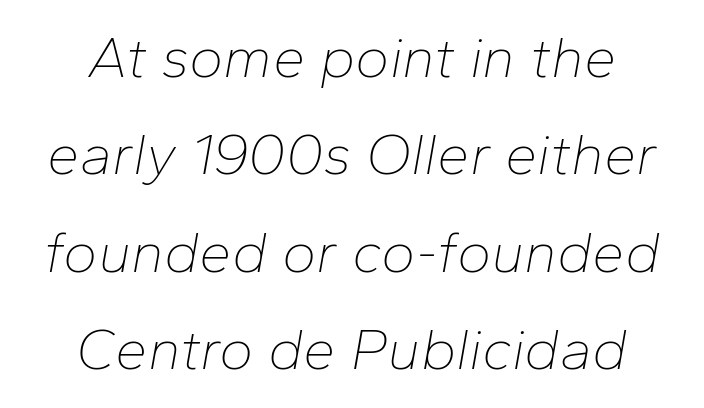
Q: Is the text bold? A: No.
Q: Is the text italic (slanted)? A: Yes, it leans right by about 10 degrees.
Q: Is the text underlined? A: No.
Q: How is the paragraph aligned? A: Centered.
Q: Is the spacing between letters normal or unusually wide? A: Normal.
Q: Is the spacing between lines tight, normal or loose? A: Normal.
Q: Width (condensed, normal, or wide)? A: Normal.
Q: Stroke contrast? A: Low.
Q: x-height? A: Medium.
Q: Monospaced? A: No.
